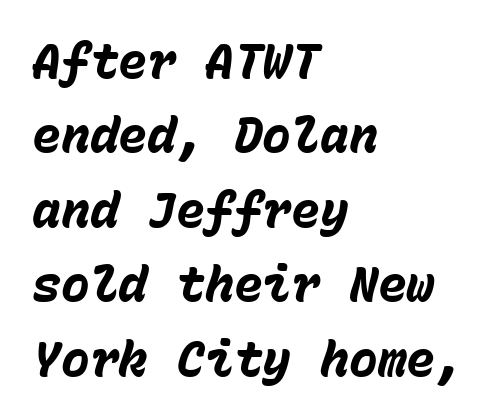
Look at the tracking — it's just the regular setting, nothing added. Every letter is thick-stroked: bold, no question. Any mark beneath the type? The region is blank. Every character here occupies the same horizontal width, giving the sample a typewriter-like rhythm. Compared with ordinary roman type, these characters are visibly tilted.
